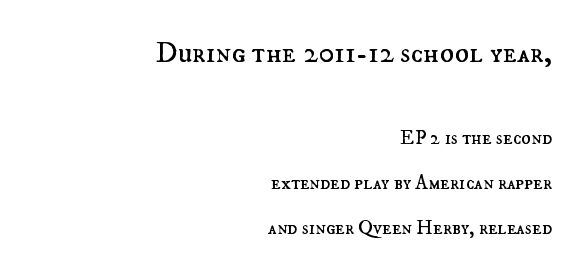
Q: Is the text bold? A: No.
Q: Is the text italic (slanted)? A: No, it is upright.
Q: Is the text underlined? A: No.
Q: How is the paragraph aligned? A: Right-aligned.
Q: Is the spacing between letters normal or unusually wide? A: Normal.
Q: Is the spacing between lines tight, normal or loose? A: Loose.
Q: Which block of text is set in a larger size, the first (top) or the second (bottom)? A: The first (top) one.
Q: Width (condensed, normal, or wide)? A: Normal.
Q: Stroke contrast? A: Medium.
Q: x-height? A: Small.
Q: Monospaced? A: No.
